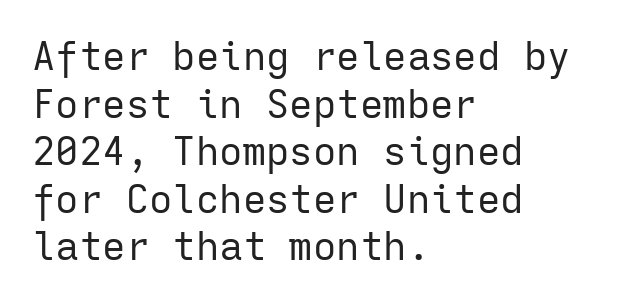
Q: Is the text bold? A: No.
Q: Is the text italic (slanted)? A: No, it is upright.
Q: Is the typeface a serif or a sans-serif typeface? A: Sans-serif.
Q: Is the text underlined? A: No.
Q: How is the paragraph aligned? A: Left-aligned.
Q: Is the spacing between letters normal or unusually wide? A: Normal.
Q: Width (condensed, normal, or wide)? A: Normal.
Q: Stroke contrast? A: Low.
Q: x-height? A: Medium.
Q: Monospaced? A: Yes.
